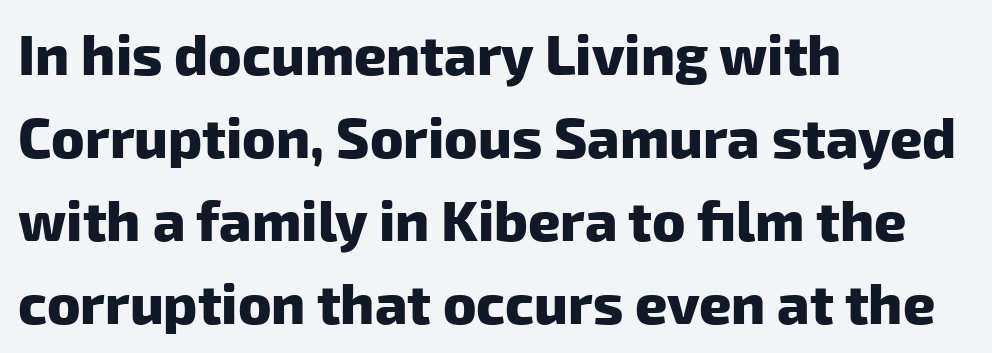
Q: Is the text bold? A: Yes.
Q: Is the typeface a serif or a sans-serif typeface? A: Sans-serif.
Q: Is the text underlined? A: No.
Q: How is the paragraph aligned? A: Left-aligned.
Q: Is the spacing between letters normal or unusually wide? A: Normal.
Q: Is the spacing between lines tight, normal or loose? A: Normal.
Q: Width (condensed, normal, or wide)? A: Normal.
Q: Stroke contrast? A: Low.
Q: x-height? A: Medium.
Q: Monospaced? A: No.
